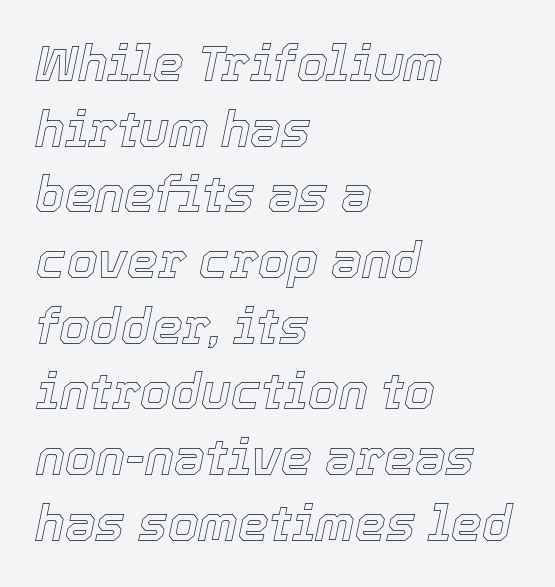
The image shows 49 px text type, italic (leaning right); set left-aligned, normal line spacing (1.34x), normal letter spacing, not underlined; a medium x-height.
